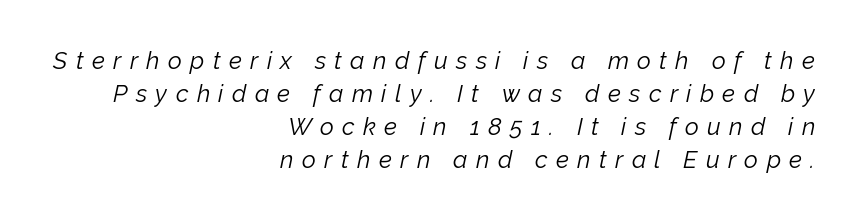
{"italic": "yes", "lean": "right", "slant_degrees": 12, "bold": "no", "underline": "no", "align": "right", "line_spacing": "normal", "line_spacing_ratio": 1.37, "letter_spacing": "wide", "letter_spacing_em": 0.35, "glyph_px": 24}
